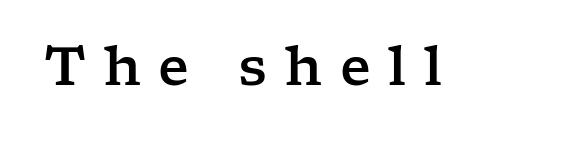
The typography opts for an upright posture over an oblique one. The line texture is sparse and dotted thanks to wide tracking. These lines are rendered in a variable-pitch font. Nobody drew a line under any word here. Observe the serifs anchoring each vertical stroke in this sample.
